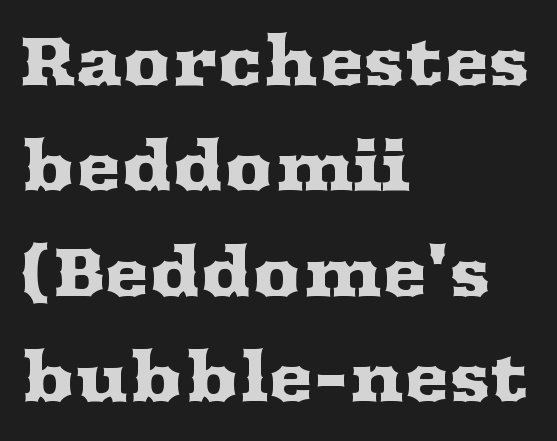
These lines are composed in type with serifs. This sample uses plain, unmodified letter spacing. This is roman type, the default non-slanted kind. A bare baseline throughout the passage.
